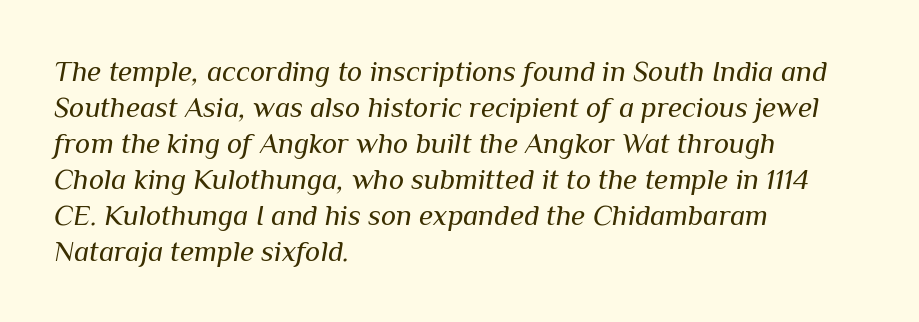
{"italic": "yes", "lean": "right", "slant_degrees": 10, "bold": "no", "weight": "regular", "width": "normal", "stroke_contrast": "medium", "x_height": "medium", "monospaced": "no", "underline": "no", "align": "left", "line_spacing_ratio": 1.24, "letter_spacing": "normal", "letter_spacing_em": 0.0, "glyph_px": 29}
